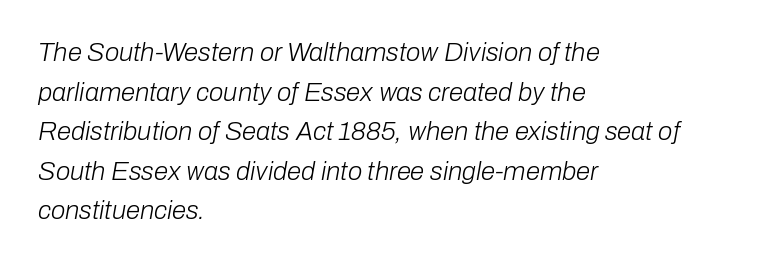
The image shows 26 px text type, italic (leaning right); set left-aligned, normal line spacing (1.52x), normal letter spacing, not underlined.
